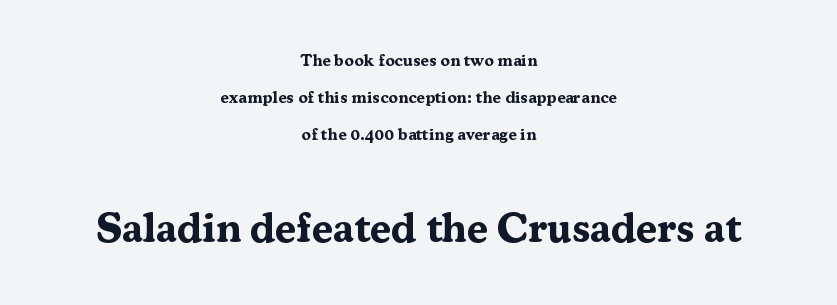
The image shows 42 px bold serif type, upright; set centered, loose line spacing (2.19x), normal letter spacing, not underlined; the second (bottom) block is 2.47x larger; medium stroke contrast and a medium x-height.
